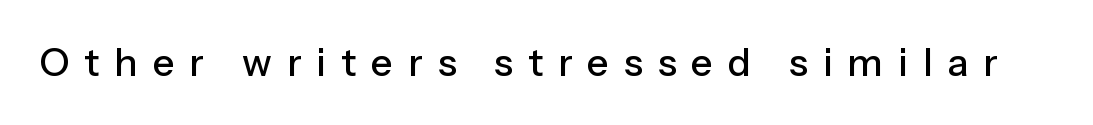
The image shows 38 px sans-serif type, upright; set unusually wide letter spacing (+0.4 em), not underlined; low stroke contrast and a medium x-height.
